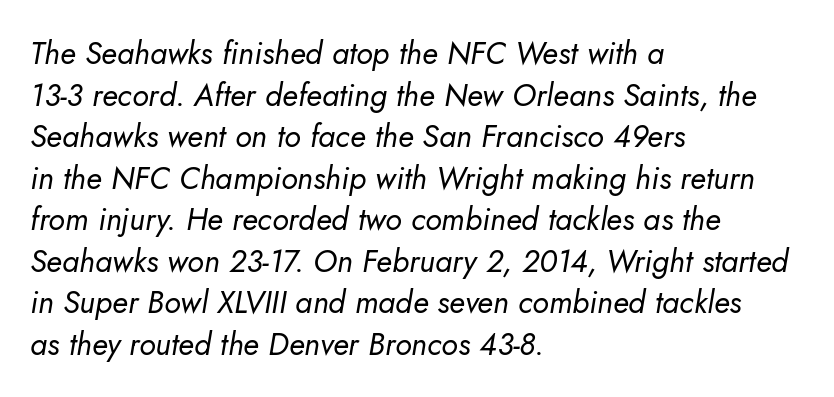
Notice how the stems are inclined rather than vertical — that's the hallmark of italics. The letters sit at their default tracking, neither squeezed nor spread. The passage shown stacks its lines at a standard gap. Has an underline been added? It has not. The rendering uses natural spacing where letterforms have individual widths. The setting favours the left margin, as ordinary paragraphs usually do.
